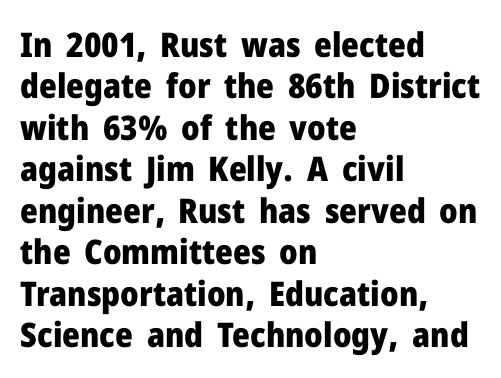
This is the regular roman posture of the typeface. Nobody touched the tracking dial on this one. A dark, heavy texture on the line: the type is bold. Looks like regular typesetting: each glyph gets only the width it needs. Does the type have serifs? No, each stem ends abruptly.
